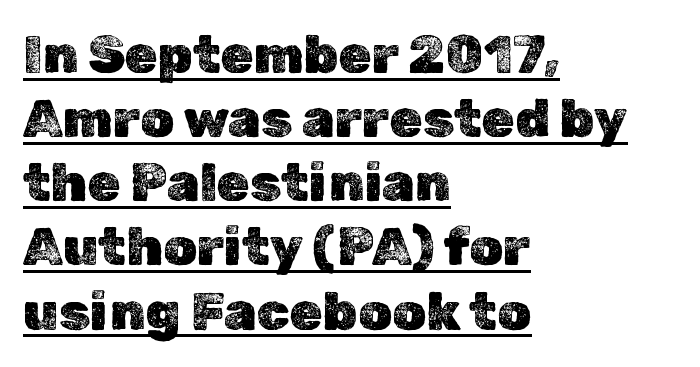
The image shows 53 px text type, upright; set left-aligned, line spacing 1.21x, normal letter spacing, underlined; a medium x-height.
